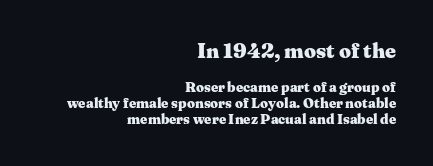
The string is rendered with underlining switched off. Observe the ordinary spacing: letters are neighbours, not strangers. Ordinary non-slanted type is in use. Its strokes are broad and dark, the hallmark of bold type. Leading: reduced. Short and long lines alike share a common ending point at right.
